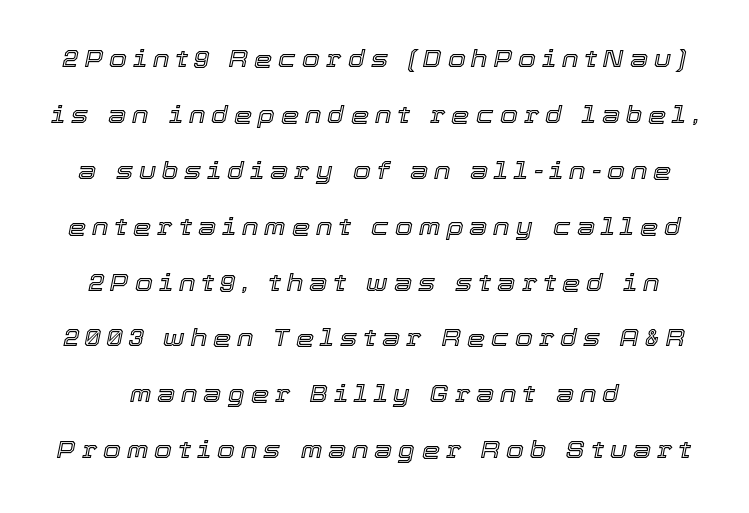
The image shows 23 px text type, italic (leaning right); set loose line spacing (2.43x), unusually wide letter spacing (+0.26 em), not underlined.
